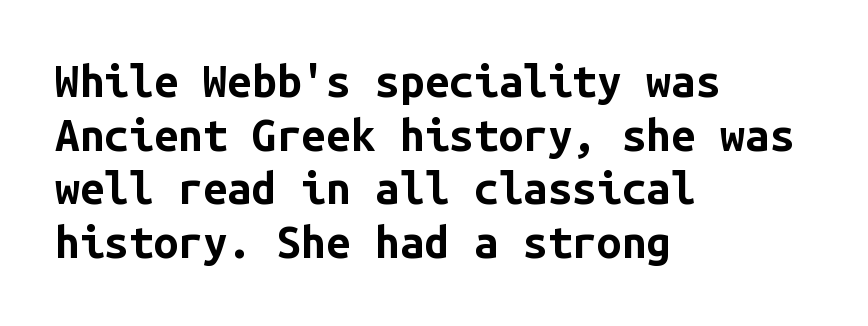
The image shows 44 px bold sans-serif type, upright, monospaced; set left-aligned, line spacing 1.22x, normal letter spacing, not underlined; low stroke contrast and a medium x-height.
